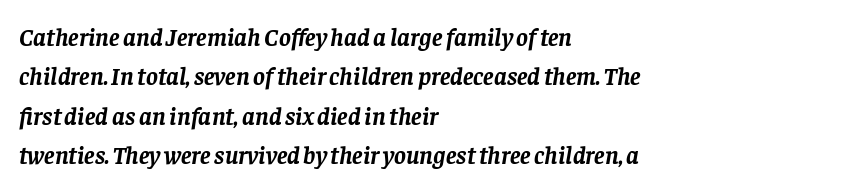
Honestly, there is no underline to notice here at all. The letters are slanted; this is an italic face. These lines sit exactly where default settings would place them. Leftover space on each line is placed entirely after the last word.
